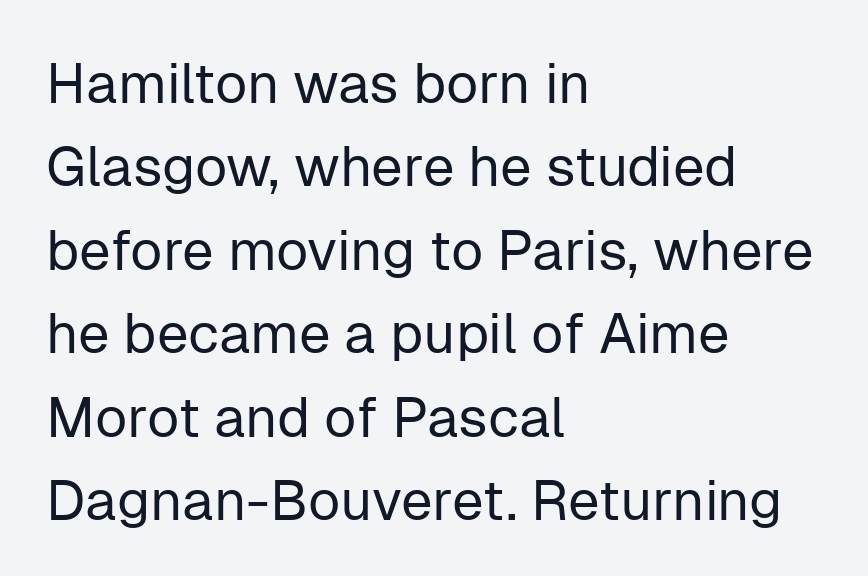
The image shows 56 px regular-weight sans-serif type, upright; set left-aligned, normal line spacing (1.49x), normal letter spacing, not underlined; low stroke contrast and a medium x-height.
